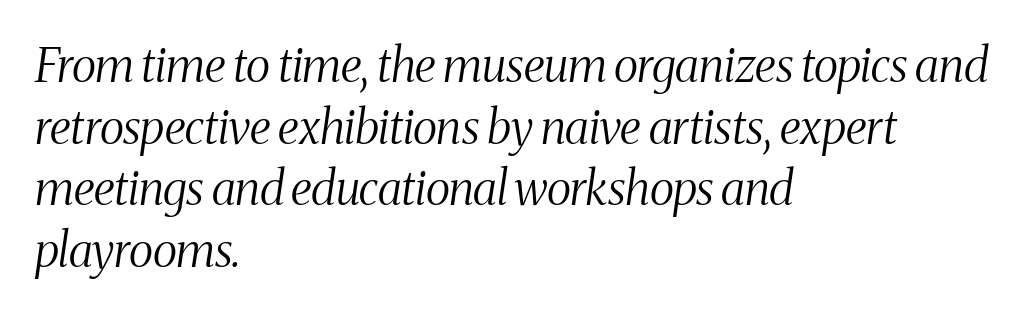
The image shows 47 px light, condensed serif type, italic (leaning right); set left-aligned, normal line spacing (1.31x), normal letter spacing, not underlined; medium stroke contrast and a medium x-height.
